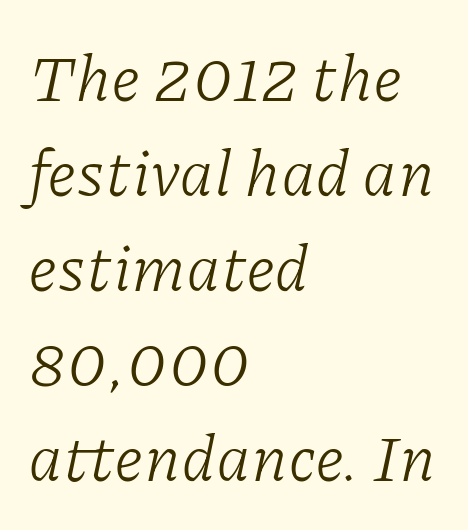
{"serif": "yes", "italic": "yes", "lean": "right", "slant_degrees": 11, "bold": "no", "weight": "light", "width": "normal", "stroke_contrast": "low", "x_height": "medium", "monospaced": "no", "underline": "no", "align": "left", "line_spacing": "normal", "line_spacing_ratio": 1.46, "letter_spacing": "normal", "letter_spacing_em": 0.0, "glyph_px": 65}
